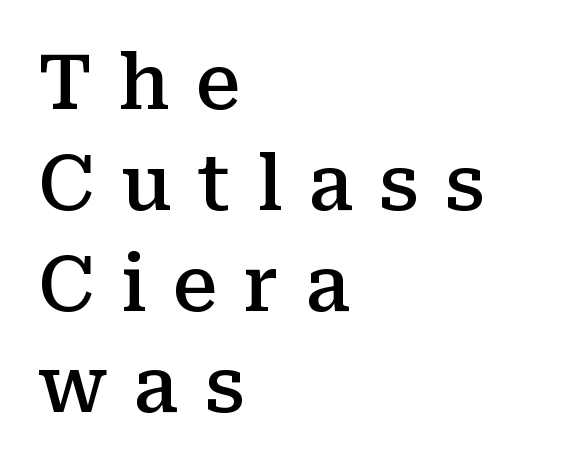
The image shows 76 px semibold serif type, upright; set left-aligned, normal line spacing (1.33x), unusually wide letter spacing (+0.34 em), not underlined; medium stroke contrast and a medium x-height.
